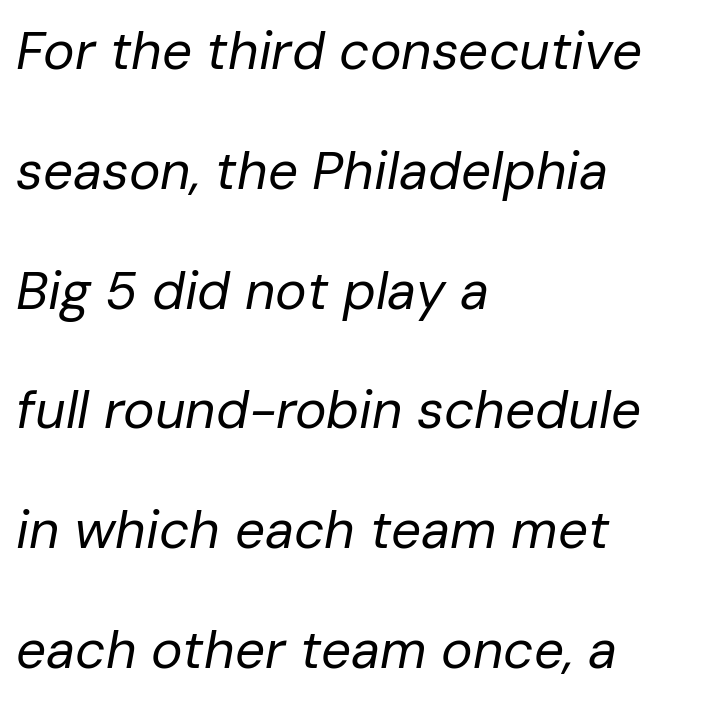
{"italic": "yes", "lean": "right", "slant_degrees": 10, "bold": "no", "weight": "regular", "width": "normal", "stroke_contrast": "low", "x_height": "medium", "monospaced": "no", "underline": "no", "align": "left", "line_spacing": "loose", "line_spacing_ratio": 2.26, "letter_spacing": "normal", "letter_spacing_em": 0.0, "glyph_px": 53}
